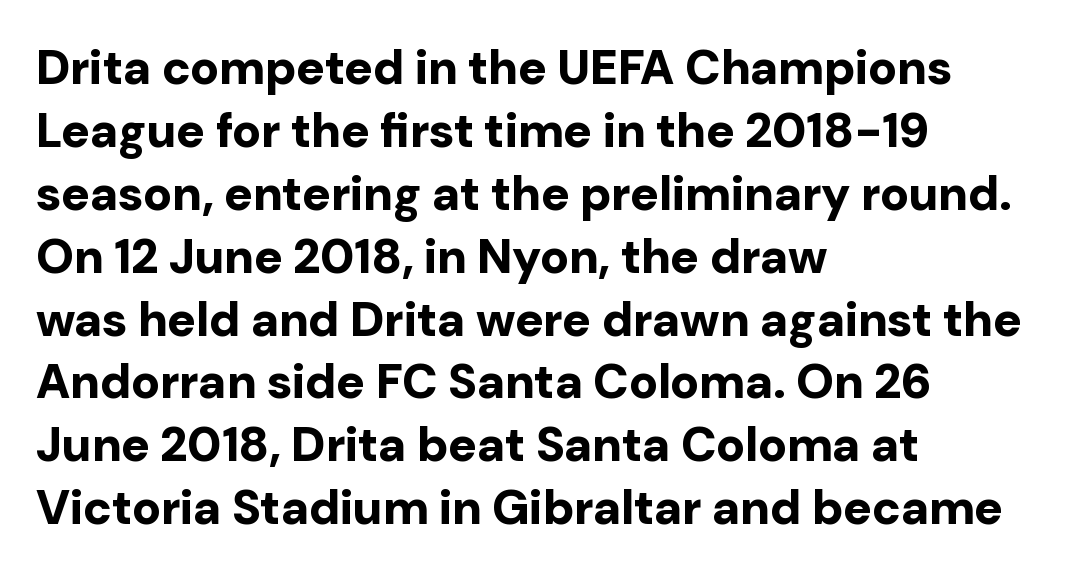
{"serif": "no", "italic": "no", "bold": "yes", "weight": "bold", "width": "normal", "stroke_contrast": "low", "x_height": "medium", "monospaced": "no", "underline": "no", "align": "left", "line_spacing": "normal", "line_spacing_ratio": 1.31, "letter_spacing": "normal", "letter_spacing_em": 0.0, "glyph_px": 48}
